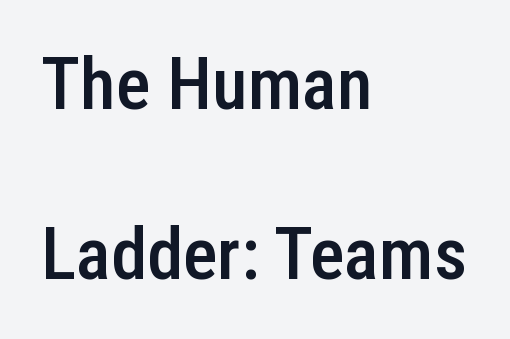
Q: Is the text bold? A: Semi-bold.
Q: Is the text italic (slanted)? A: No, it is upright.
Q: Is the typeface a serif or a sans-serif typeface? A: Sans-serif.
Q: Is the text underlined? A: No.
Q: How is the paragraph aligned? A: Left-aligned.
Q: Is the spacing between letters normal or unusually wide? A: Normal.
Q: Is the spacing between lines tight, normal or loose? A: Loose.
Q: Width (condensed, normal, or wide)? A: Condensed.
Q: Stroke contrast? A: Low.
Q: x-height? A: Medium.
Q: Monospaced? A: No.
